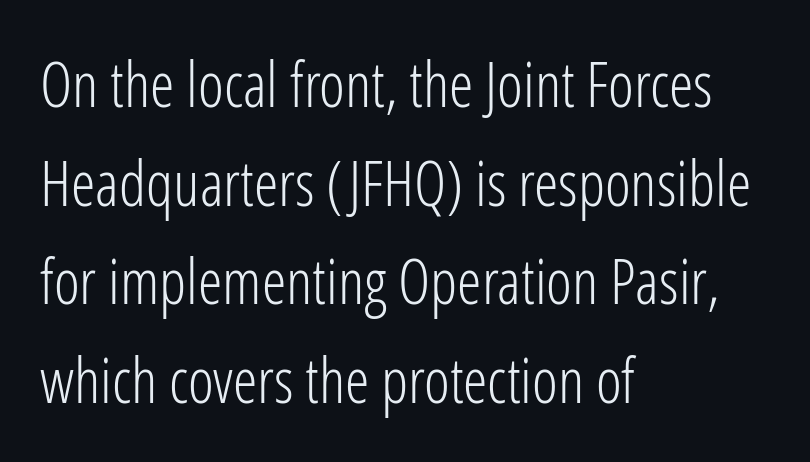
The image shows 62 px light, condensed sans-serif type, upright; set left-aligned, normal line spacing (1.59x), normal letter spacing, not underlined; low stroke contrast and a medium x-height.
